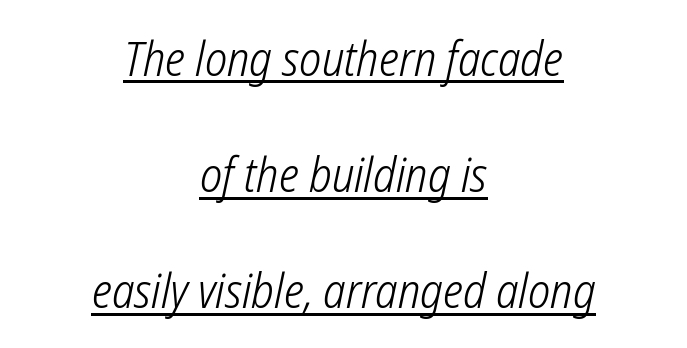
The image shows 47 px light, condensed sans-serif type; set centered, loose line spacing (2.47x), normal letter spacing, underlined; low stroke contrast and a medium x-height.
